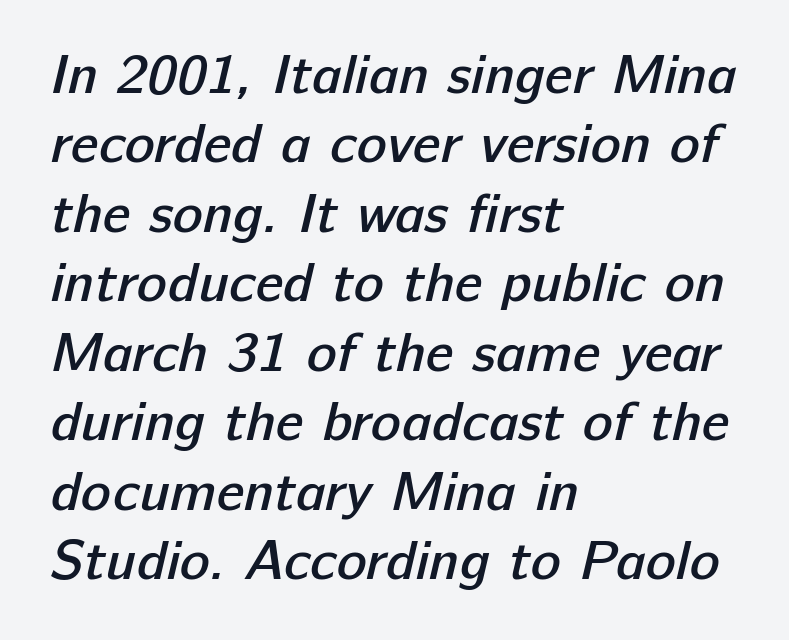
Leftover space on each line is placed entirely after the last word. Is the letter spacing exaggerated? No — it looks like the ordinary default. Note the varied advance widths — an 'i' is clearly narrower than an 'm'. Observe the absence of serifs on each vertical stroke in this sample. The glyphs have the mass of a demibold cut, below bold.
